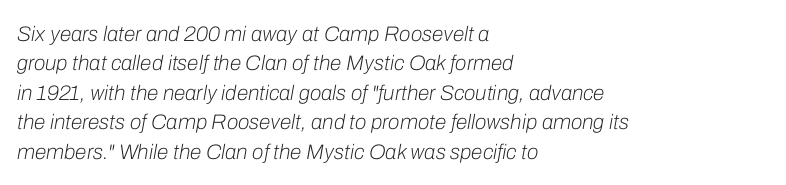
The image shows 21 px text type, italic (leaning right); set left-aligned, normal line spacing (1.4x), normal letter spacing, not underlined.
